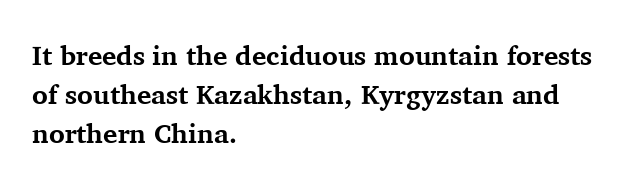
Q: Is the text bold? A: Yes.
Q: Is the text italic (slanted)? A: No, it is upright.
Q: Is the text underlined? A: No.
Q: How is the paragraph aligned? A: Left-aligned.
Q: Is the spacing between letters normal or unusually wide? A: Normal.
Q: Is the spacing between lines tight, normal or loose? A: Normal.
